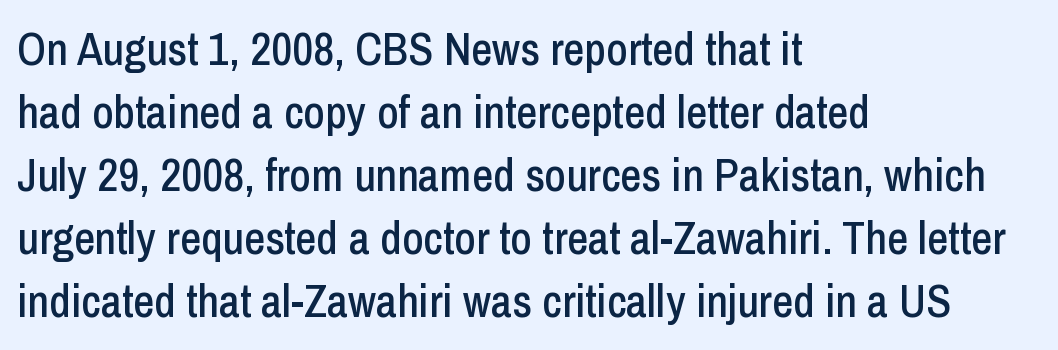
Tracking here is standard; glyphs follow each other at the usual distance. Beneath every word, the page is bare. The leading is moderate, giving the passage an even texture. Varying glyph widths throughout — classic text-font behaviour. Unlike a traditional serif, this face leaves its strokes unadorned. All the whitespace from short lines collects on the right.
